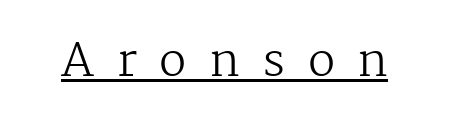
Q: Is the text bold? A: No.
Q: Is the text italic (slanted)? A: No, it is upright.
Q: Is the typeface a serif or a sans-serif typeface? A: Serif.
Q: Is the text underlined? A: Yes.
Q: Is the spacing between letters normal or unusually wide? A: Unusually wide.
Q: Width (condensed, normal, or wide)? A: Normal.
Q: Stroke contrast? A: Medium.
Q: x-height? A: Medium.
Q: Monospaced? A: No.
